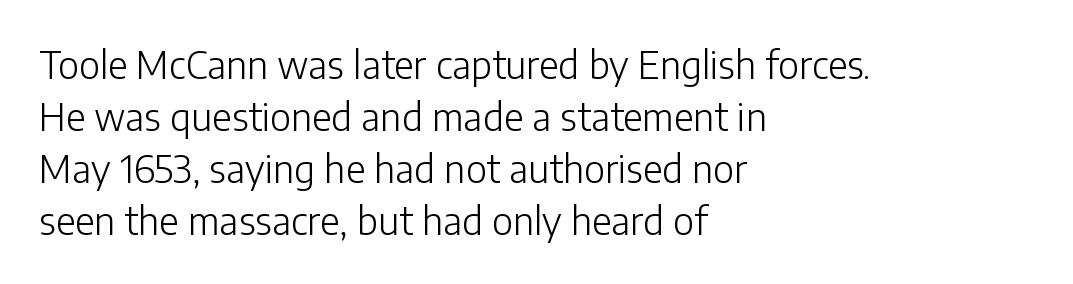
{"serif": "no", "italic": "no", "bold": "no", "weight": "light", "width": "normal", "stroke_contrast": "low", "x_height": "medium", "monospaced": "no", "underline": "no", "align": "left", "line_spacing": "normal", "line_spacing_ratio": 1.37, "letter_spacing": "normal", "letter_spacing_em": 0.0, "glyph_px": 38}
